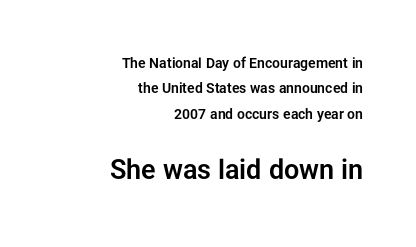
Of the two passages, the one underneath uses the larger point size. If you drew a line through each stem, it would be perfectly vertical. Typeset ragged left — the right edge is the straight one. Rule under the text: the space is simply empty. Caption: standard tracking, unaltered.
